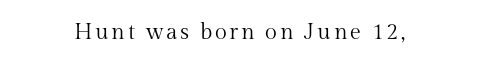
Q: Is the text bold? A: No.
Q: Is the text italic (slanted)? A: No, it is upright.
Q: Is the text underlined? A: No.
